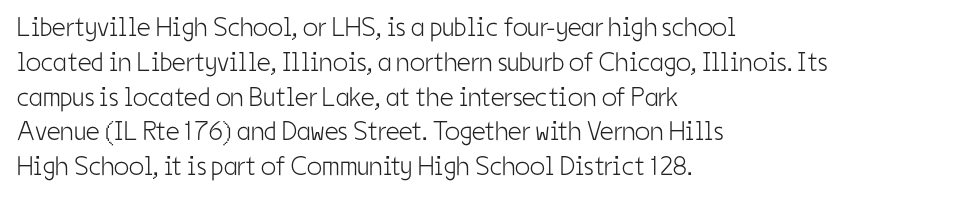
Q: Is the text bold? A: No.
Q: Is the text italic (slanted)? A: No, it is upright.
Q: Is the text underlined? A: No.
Q: How is the paragraph aligned? A: Left-aligned.
Q: Is the spacing between letters normal or unusually wide? A: Normal.
Q: Is the spacing between lines tight, normal or loose? A: Normal.
